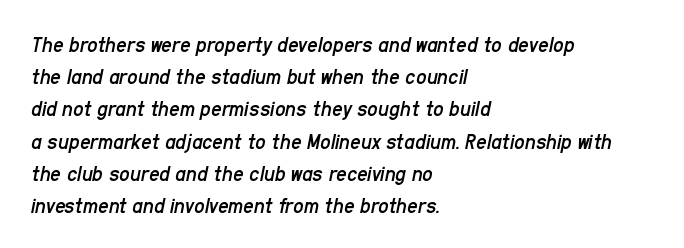
The rendering applies a slant to the glyphs. Characters follow at the spacing the type designer built in. Is the stroke heavy? The answer is a plain regular-or-lighter. Baseline-to-baseline distance is the conventional proportion of letter height.
